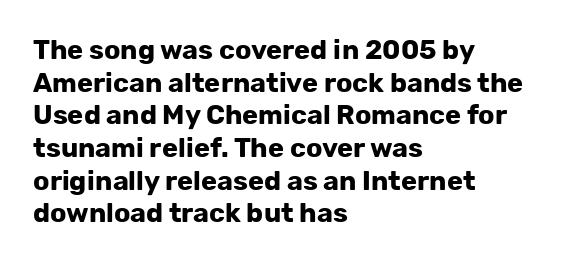
The glyphs are unaccompanied by any horizontal stroke below them. The passage shown is emphatically bold. The lettering holds an erect, upright posture throughout. Here the glyphs are tracked normally, forming tight word shapes.
